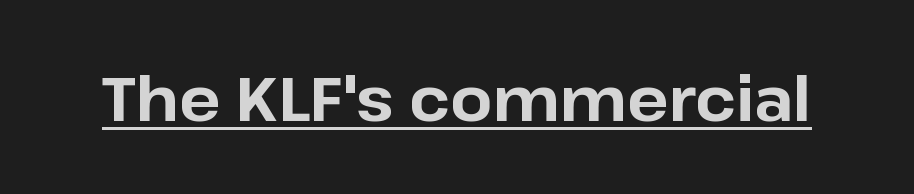
The image shows 61 px bold sans-serif type, upright; set normal letter spacing, underlined; low stroke contrast and a medium x-height.
